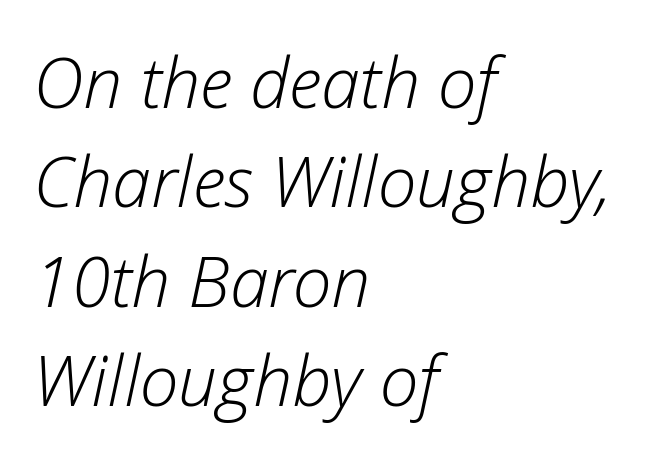
The strip under each line holds only bare page. When letters slant like this, we call the style italic. In terms of leading, this rendering sits right in the middle. Note the varied advance widths — an 'i' is clearly narrower than an 'm'.
